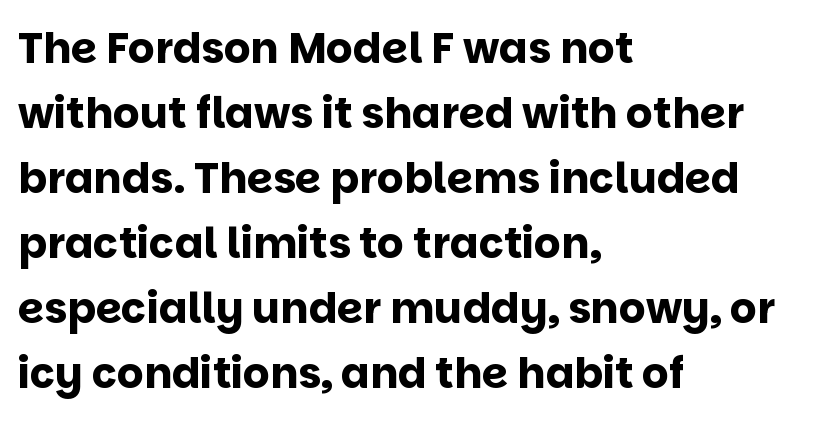
The image shows 42 px bold sans-serif type, upright; set left-aligned, normal line spacing (1.55x), normal letter spacing, not underlined; low stroke contrast and a large x-height.
